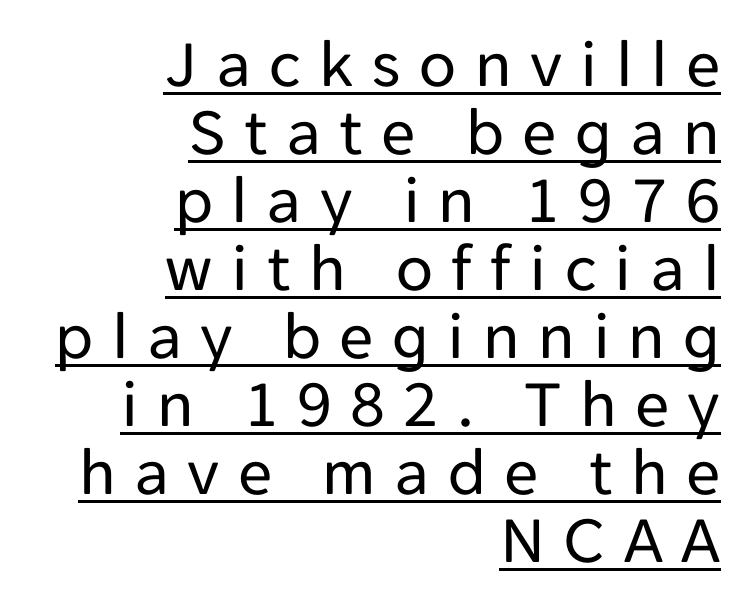
{"serif": "no", "italic": "no", "bold": "no", "weight": "regular", "width": "normal", "stroke_contrast": "low", "x_height": "medium", "monospaced": "no", "underline": "yes", "align": "right", "line_spacing": "tight", "line_spacing_ratio": 1.0, "letter_spacing": "wide", "letter_spacing_em": 0.27, "glyph_px": 68}
